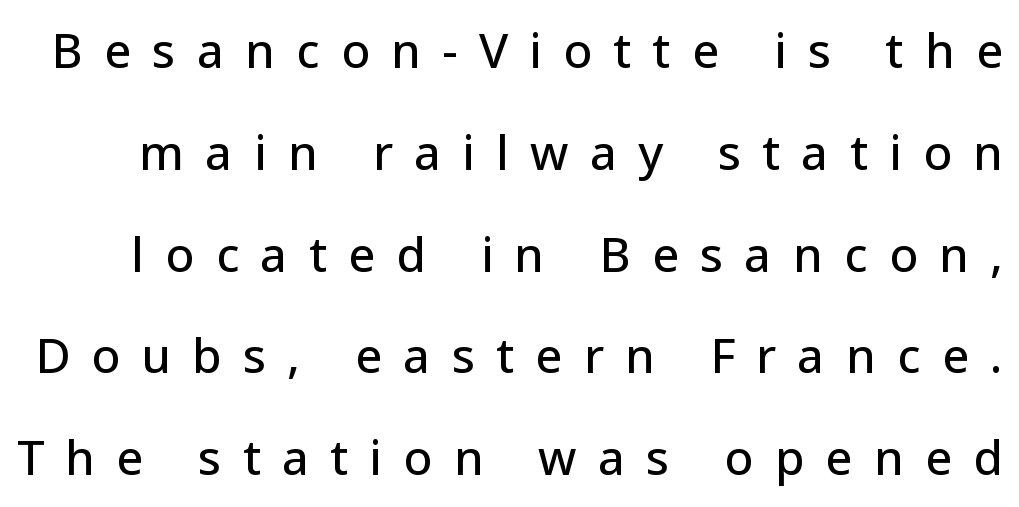
{"serif": "no", "italic": "no", "width": "normal", "stroke_contrast": "low", "x_height": "medium", "monospaced": "no", "underline": "no", "line_spacing": "loose", "line_spacing_ratio": 2.12, "letter_spacing": "wide", "letter_spacing_em": 0.44, "glyph_px": 48}
